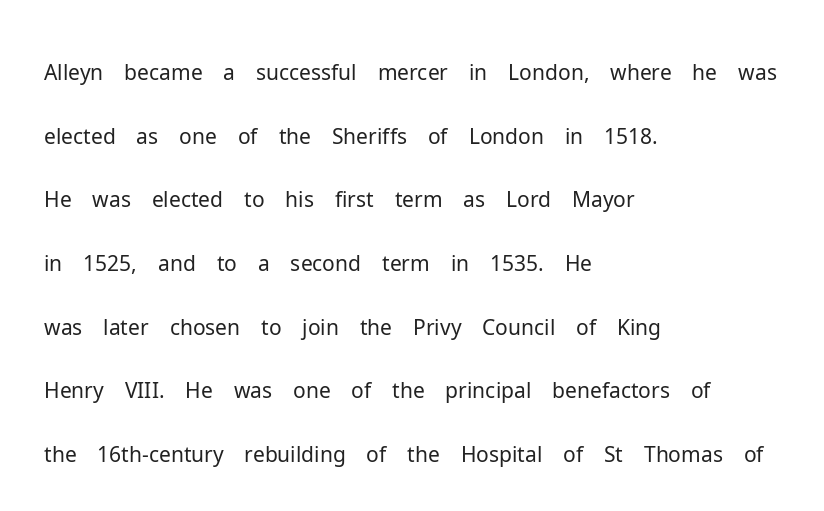
{"serif": "no", "italic": "no", "bold": "no", "weight": "light", "width": "normal", "stroke_contrast": "low", "x_height": "medium", "monospaced": "no", "underline": "no", "align": "left", "line_spacing": "normal", "line_spacing_ratio": 1.48, "letter_spacing": "normal", "letter_spacing_em": 0.0, "glyph_px": 43}
